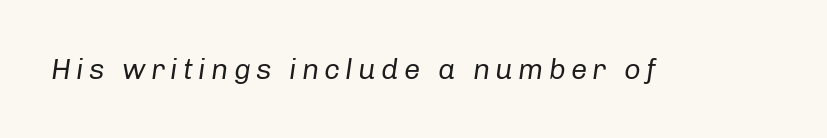
The letters are slanted; this is an italic face. Words float on clear page, feet unadorned. The passage shown is not bold in any degree. Is this a fixed-width face? No — the glyphs have proportional, varying widths.
